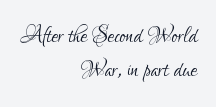
Q: Is the text bold? A: No.
Q: Is the text italic (slanted)? A: Yes.
Q: Is the typeface a serif or a sans-serif typeface? A: Sans-serif.
Q: Is the text underlined? A: No.
Q: How is the paragraph aligned? A: Right-aligned.
Q: Is the spacing between letters normal or unusually wide? A: Normal.
Q: Width (condensed, normal, or wide)? A: Condensed.
Q: Stroke contrast? A: Low.
Q: x-height? A: Small.
Q: Monospaced? A: No.
